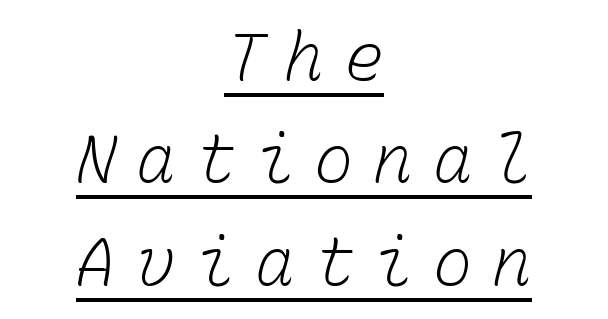
{"bold": "no", "weight": "light", "width": "normal", "stroke_contrast": "low", "x_height": "medium", "monospaced": "yes", "underline": "yes", "align": "center", "line_spacing": "normal", "line_spacing_ratio": 1.55, "letter_spacing": "wide", "letter_spacing_em": 0.3, "glyph_px": 66}
